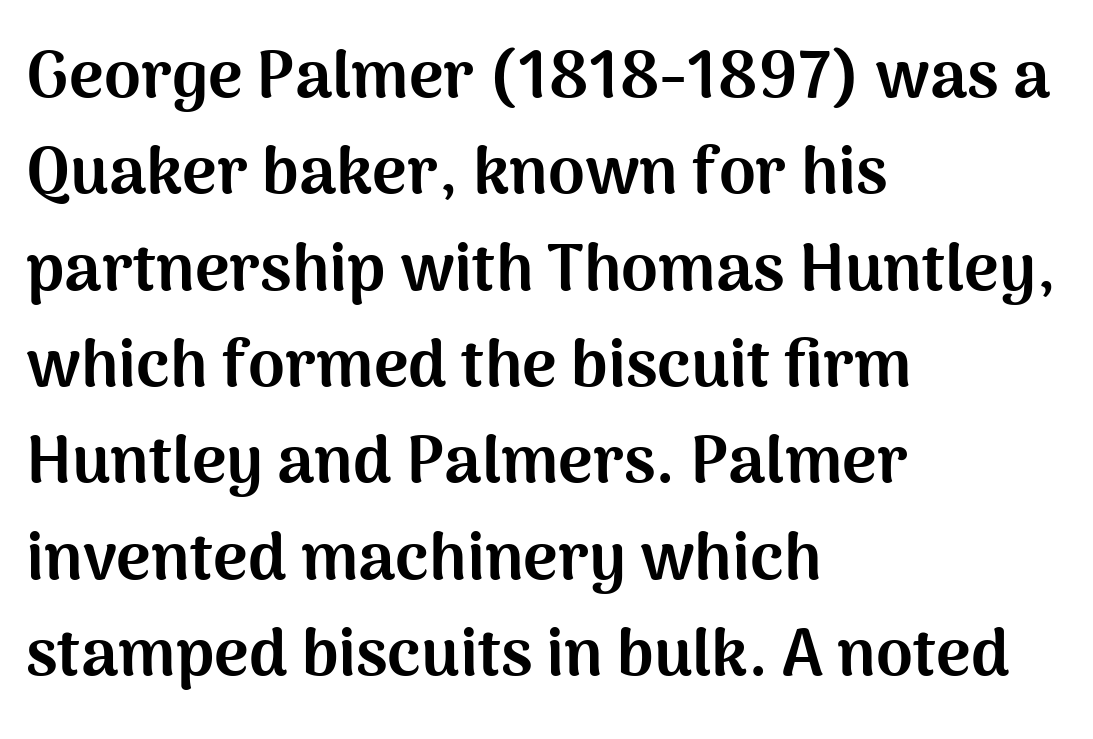
{"serif": "no", "italic": "no", "bold": "yes", "weight": "bold", "width": "normal", "stroke_contrast": "medium", "x_height": "medium", "monospaced": "no", "underline": "no", "align": "left", "line_spacing": "normal", "line_spacing_ratio": 1.46, "letter_spacing": "normal", "letter_spacing_em": 0.0, "glyph_px": 66}
